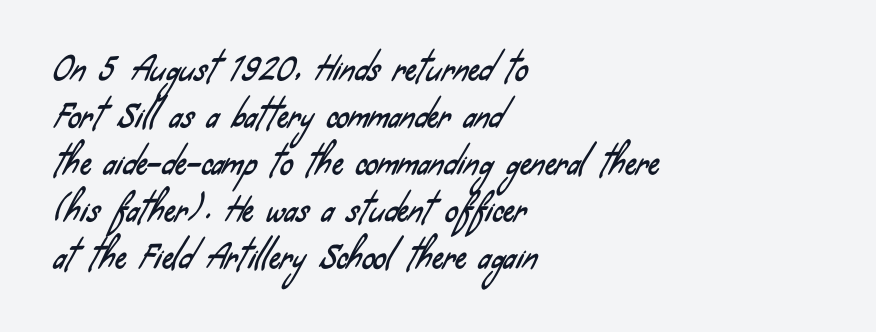
{"serif": "no", "width": "condensed", "stroke_contrast": "low", "x_height": "small", "monospaced": "no", "underline": "no", "align": "left", "line_spacing": "normal", "line_spacing_ratio": 1.47, "letter_spacing": "normal", "letter_spacing_em": 0.0, "glyph_px": 32}
